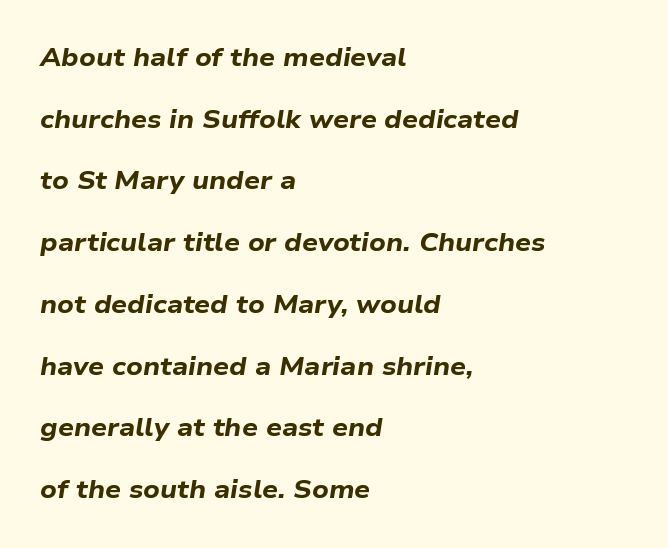
The image shows 25 px bold type, italic (leaning right); set left-aligned, loose line spacing (2.47x), normal letter spacing, not underlined.
